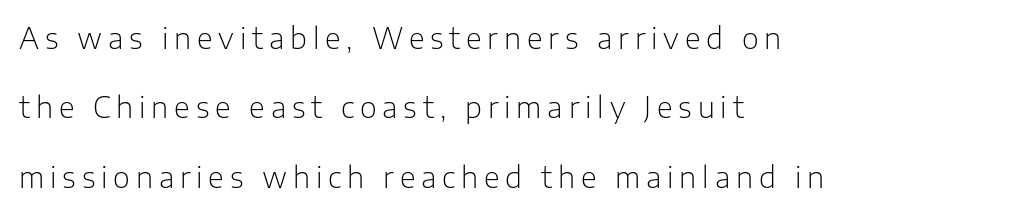
Q: Is the text bold? A: No.
Q: Is the text italic (slanted)? A: No, it is upright.
Q: Is the typeface a serif or a sans-serif typeface? A: Sans-serif.
Q: Is the text underlined? A: No.
Q: How is the paragraph aligned? A: Left-aligned.
Q: Is the spacing between letters normal or unusually wide? A: Unusually wide.
Q: Is the spacing between lines tight, normal or loose? A: Loose.
Q: Width (condensed, normal, or wide)? A: Normal.
Q: Stroke contrast? A: Low.
Q: x-height? A: Medium.
Q: Monospaced? A: No.
